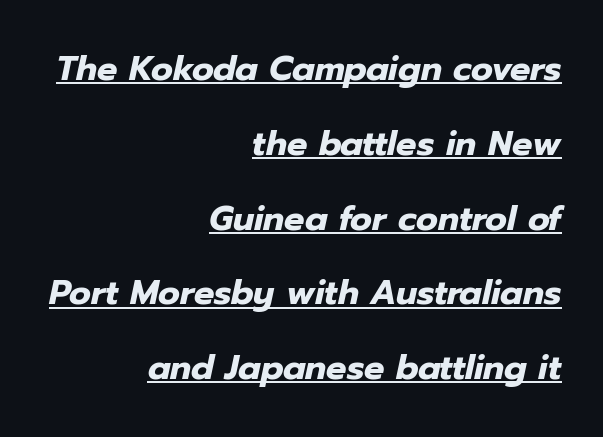
Q: Is the text bold? A: Yes.
Q: Is the text italic (slanted)? A: Yes, it leans right by about 12 degrees.
Q: Is the text underlined? A: Yes.
Q: How is the paragraph aligned? A: Right-aligned.
Q: Is the spacing between letters normal or unusually wide? A: Normal.
Q: Is the spacing between lines tight, normal or loose? A: Loose.
Q: Width (condensed, normal, or wide)? A: Normal.
Q: Stroke contrast? A: Low.
Q: x-height? A: Medium.
Q: Monospaced? A: No.
